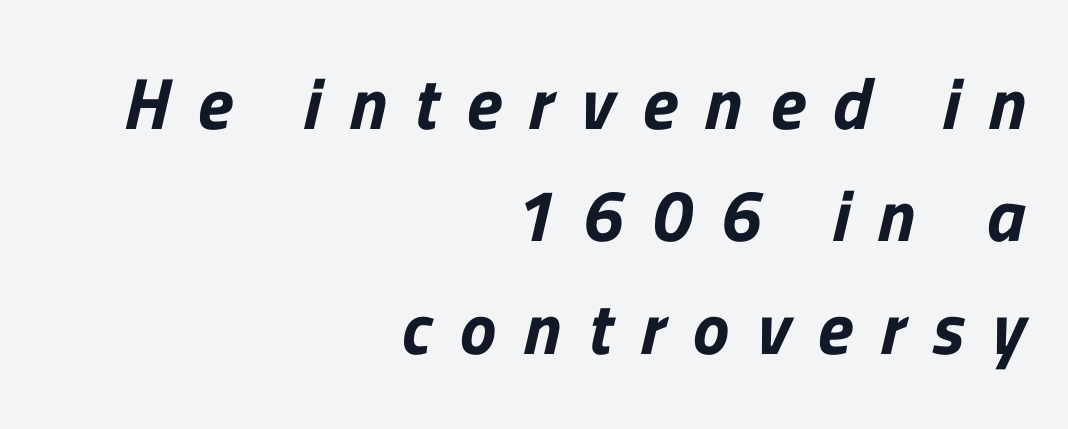
Q: Is the typeface a serif or a sans-serif typeface? A: Sans-serif.
Q: Is the text underlined? A: No.
Q: How is the paragraph aligned? A: Right-aligned.
Q: Is the spacing between letters normal or unusually wide? A: Unusually wide.
Q: Is the spacing between lines tight, normal or loose? A: Normal.
Q: Width (condensed, normal, or wide)? A: Normal.
Q: Stroke contrast? A: Low.
Q: x-height? A: Medium.
Q: Monospaced? A: No.
